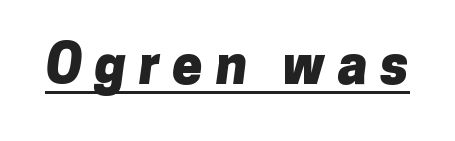
In terms of weight, the rendering is a true, heavy bold. The rendering uses the underline text-decoration. Character widths vary here, with narrow letters taking less room than wide ones. You can tell from the bare stems that sans-serif type was used.
